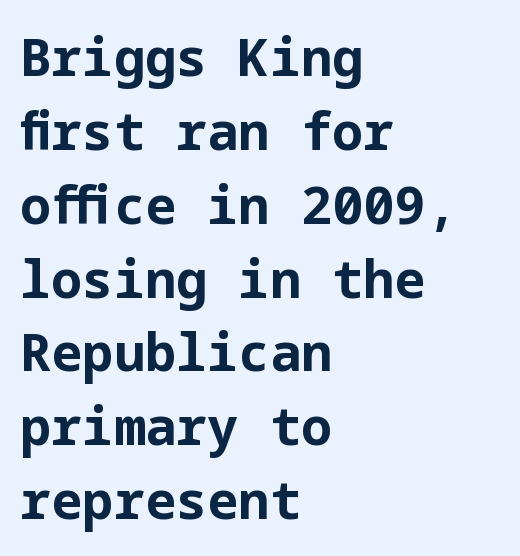
The image shows 52 px bold sans-serif type, upright; set left-aligned, normal line spacing (1.42x), normal letter spacing, not underlined; low stroke contrast and a medium x-height.
